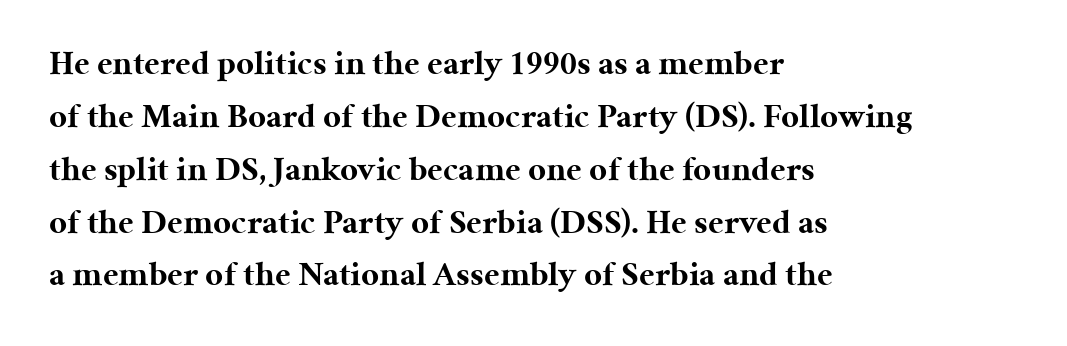
Normally led — the rows are evenly, conventionally spaced. This sample is left-justified, so line endings fall wherever the words run out. Its strokes are broad and dark, the hallmark of bold type. The face used here is seriffed, in the tradition of book romans.
